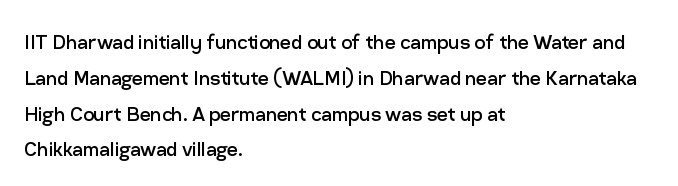
The image shows 24 px text type, upright; set left-aligned, normal line spacing (1.49x), normal letter spacing, not underlined.
